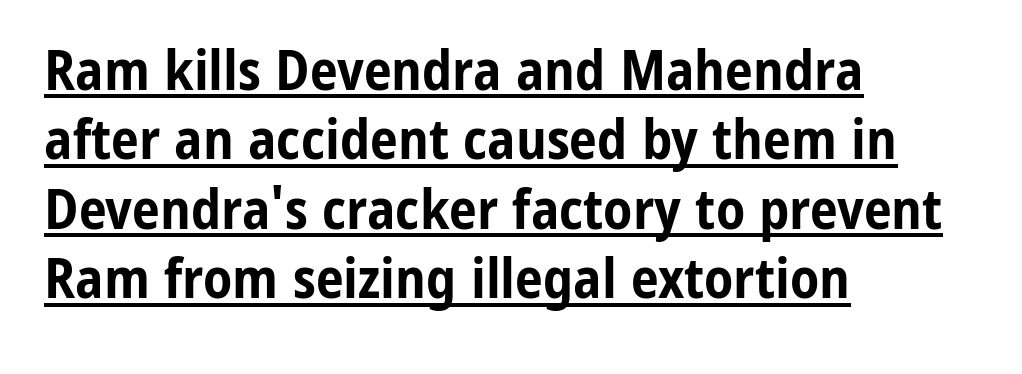
Q: Is the text bold? A: Yes.
Q: Is the text italic (slanted)? A: No, it is upright.
Q: Is the typeface a serif or a sans-serif typeface? A: Sans-serif.
Q: Is the text underlined? A: Yes.
Q: How is the paragraph aligned? A: Left-aligned.
Q: Is the spacing between letters normal or unusually wide? A: Normal.
Q: Width (condensed, normal, or wide)? A: Condensed.
Q: Stroke contrast? A: Low.
Q: x-height? A: Medium.
Q: Monospaced? A: No.
